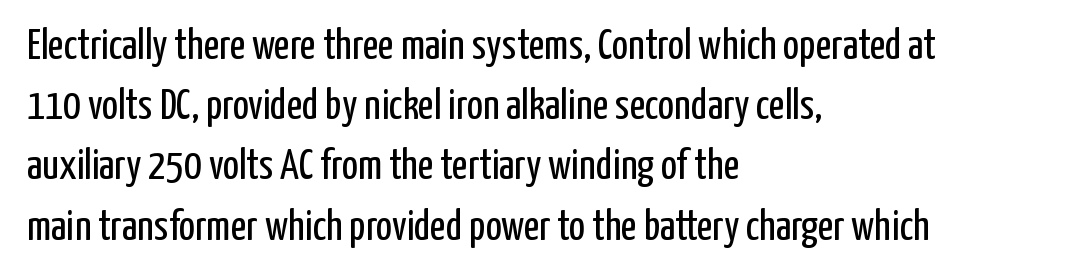
Q: Is the text bold? A: No.
Q: Is the text italic (slanted)? A: No, it is upright.
Q: Is the typeface a serif or a sans-serif typeface? A: Sans-serif.
Q: Is the text underlined? A: No.
Q: How is the paragraph aligned? A: Left-aligned.
Q: Is the spacing between letters normal or unusually wide? A: Normal.
Q: Is the spacing between lines tight, normal or loose? A: Normal.
Q: Width (condensed, normal, or wide)? A: Condensed.
Q: Stroke contrast? A: Low.
Q: x-height? A: Medium.
Q: Monospaced? A: No.
